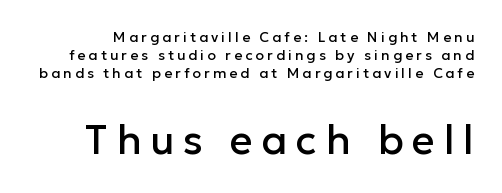
Is the letter spacing exaggerated? Yes — the characters are pushed far apart. Larger block? The one below; the one above is distinctly smaller. Nope, no serifs anywhere on these letters. Quick note: interline space is typical. Quick note: not italic, upright.
